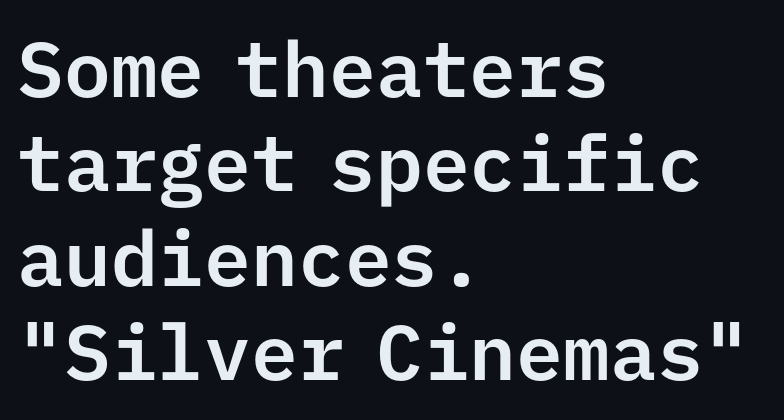
{"serif": "no", "italic": "no", "width": "normal", "stroke_contrast": "low", "x_height": "medium", "monospaced": "yes", "underline": "no", "align": "left", "line_spacing_ratio": 1.21, "letter_spacing": "normal", "letter_spacing_em": 0.0, "glyph_px": 78}
